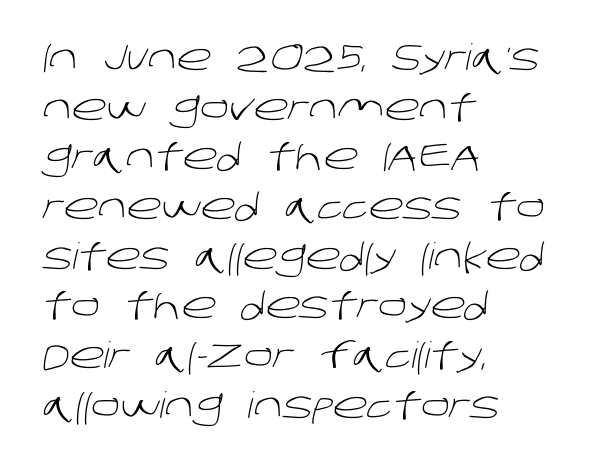
The image shows 36 px light sans-serif type; set left-aligned, normal line spacing (1.38x), normal letter spacing, not underlined; low stroke contrast and a large x-height.
